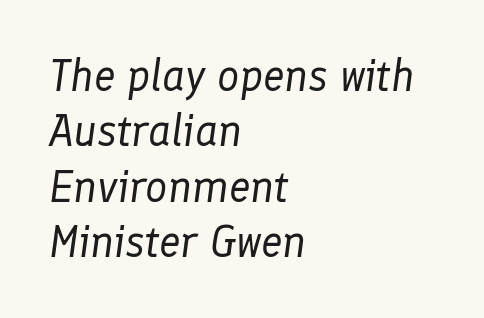
Q: Is the text bold? A: No.
Q: Is the text italic (slanted)? A: Yes, it leans right by about 8 degrees.
Q: Is the text underlined? A: No.
Q: How is the paragraph aligned? A: Left-aligned.
Q: Is the spacing between letters normal or unusually wide? A: Normal.
Q: Is the spacing between lines tight, normal or loose? A: Normal.
Q: Width (condensed, normal, or wide)? A: Normal.
Q: Stroke contrast? A: Low.
Q: x-height? A: Medium.
Q: Monospaced? A: No.
